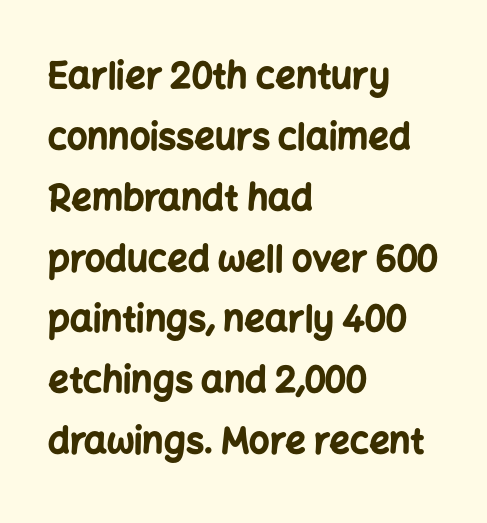
To sum up the face: it is a sans, with no serifs. Casual observation: everything's shoved over to the left. In terms of leading, this rendering sits right in the middle. Nobody touched the tracking dial on this one. Descender tails drop into unmarked territory.
